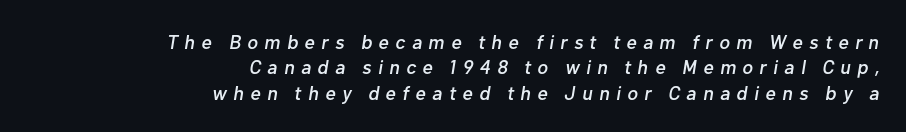
Alignment: flush right. Baseline-to-baseline distance is the conventional proportion of letter height. The typography opts for an oblique posture over an upright one. The strip under each line holds only bare page. Look at the tracking — it's clearly loosened, letters drifting apart.
